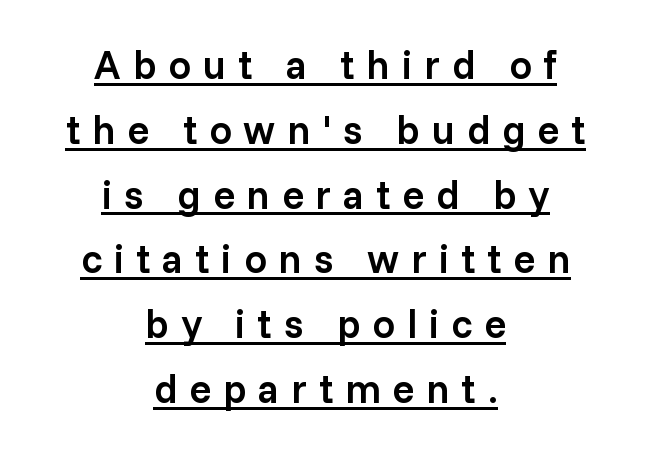
Q: Is the text bold? A: Semi-bold.
Q: Is the text italic (slanted)? A: No, it is upright.
Q: Is the typeface a serif or a sans-serif typeface? A: Sans-serif.
Q: Is the text underlined? A: Yes.
Q: How is the paragraph aligned? A: Centered.
Q: Is the spacing between letters normal or unusually wide? A: Unusually wide.
Q: Is the spacing between lines tight, normal or loose? A: Normal.
Q: Width (condensed, normal, or wide)? A: Normal.
Q: Stroke contrast? A: Low.
Q: x-height? A: Medium.
Q: Monospaced? A: No.
